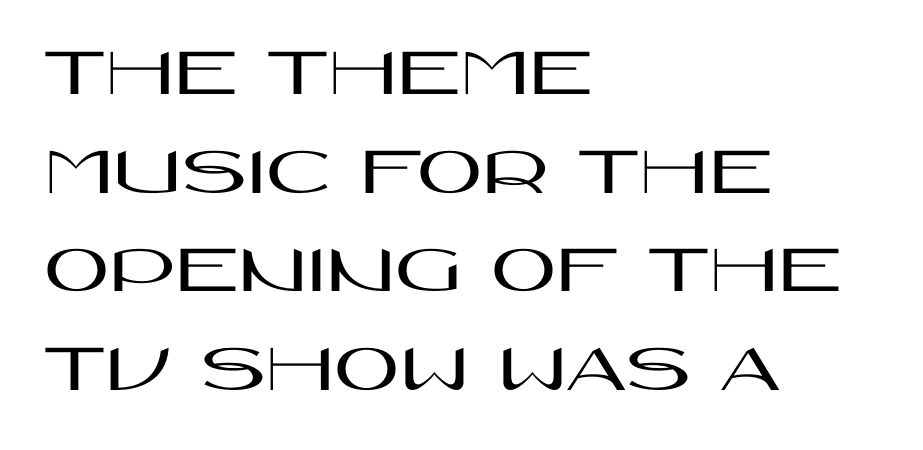
Q: Is the text italic (slanted)? A: No, it is upright.
Q: Is the typeface a serif or a sans-serif typeface? A: Sans-serif.
Q: Is the text underlined? A: No.
Q: How is the paragraph aligned? A: Left-aligned.
Q: Is the spacing between letters normal or unusually wide? A: Normal.
Q: Is the spacing between lines tight, normal or loose? A: Normal.
Q: Width (condensed, normal, or wide)? A: Wide.
Q: Stroke contrast? A: High.
Q: x-height? A: Large.
Q: Monospaced? A: No.
